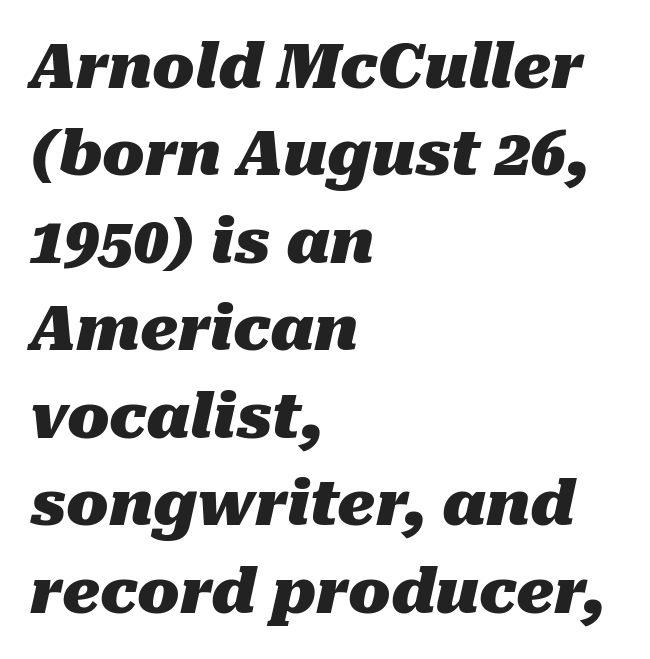
{"italic": "yes", "lean": "right", "slant_degrees": 10, "bold": "yes", "weight": "heavy", "width": "normal", "stroke_contrast": "medium", "x_height": "medium", "monospaced": "no", "underline": "no", "align": "left", "line_spacing": "normal", "line_spacing_ratio": 1.41, "letter_spacing": "normal", "letter_spacing_em": 0.0, "glyph_px": 62}
